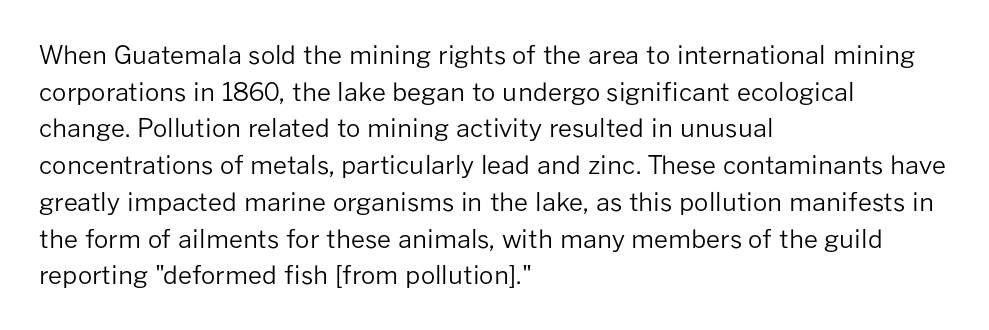
Weight: in the light-to-regular range. In CSS terms this would be text-align: left. The letters stand straight up with perfectly vertical stems. Each new line begins a customary step beneath the previous one. Characters follow at the spacing the type designer built in.
